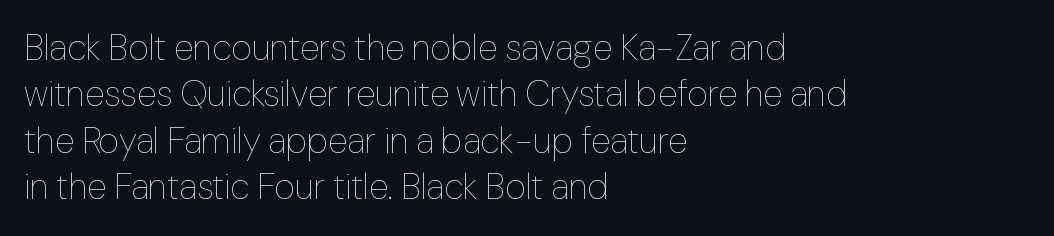
Baseline-to-baseline distance is the conventional proportion of letter height. Is the stroke heavy? The answer is a plain regular-or-lighter. Only glyphs here, with clear space below each row. Observe the ordinary spacing: letters are neighbours, not strangers. These lines are rendered in a variable-pitch font. Horizontally, the lines are justified to the leading edge only.
